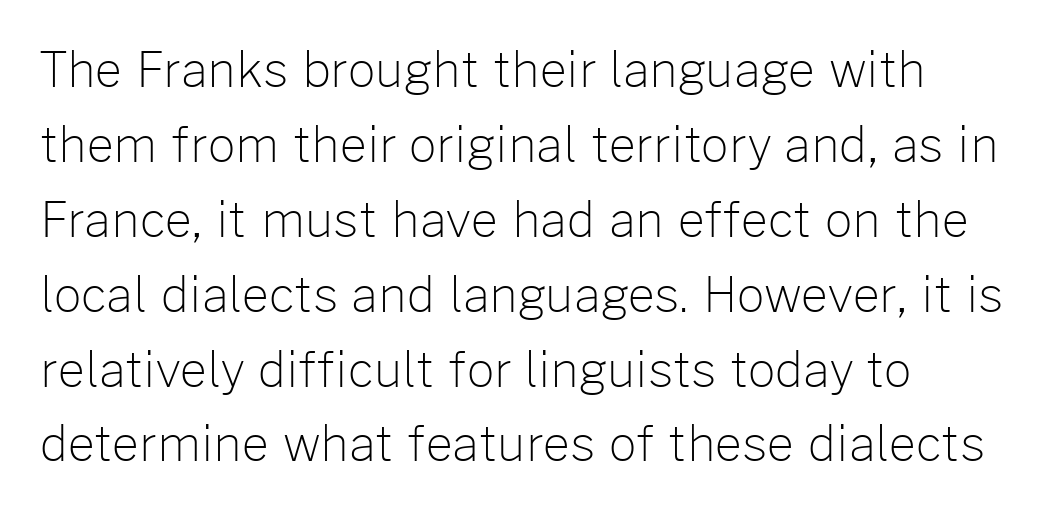
{"serif": "no", "italic": "no", "bold": "no", "weight": "light", "width": "normal", "stroke_contrast": "low", "x_height": "medium", "monospaced": "no", "underline": "no", "align": "left", "line_spacing": "normal", "line_spacing_ratio": 1.56, "letter_spacing": "normal", "letter_spacing_em": 0.0, "glyph_px": 48}
